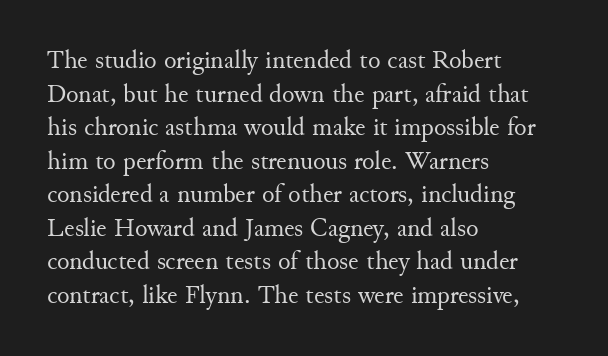
Interline gaps are of average width in this sample. In terms of posture, this sample is upright. Teacher's note: observe the even left margin — that is flush-left alignment. The cut favours lightness, reaching ordinary text weight at its darkest.
